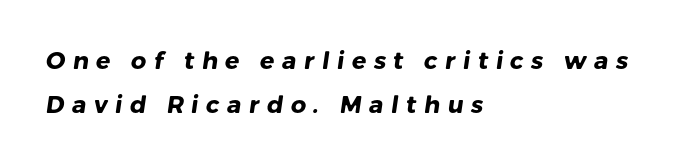
{"bold": "yes", "underline": "no", "align": "left", "line_spacing_ratio": 1.83, "letter_spacing": "wide", "letter_spacing_em": 0.31, "glyph_px": 24}
